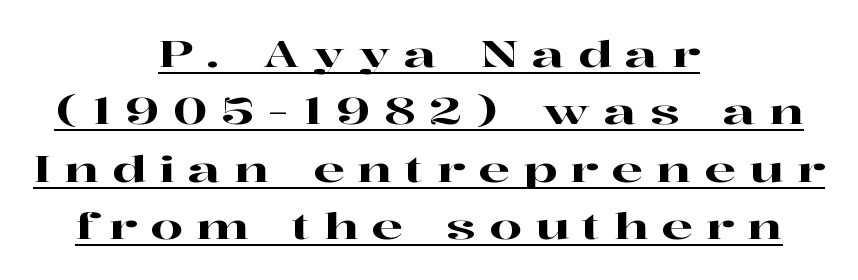
{"serif": "yes", "italic": "no", "width": "wide", "stroke_contrast": "high", "x_height": "medium", "monospaced": "no", "underline": "yes", "align": "center", "line_spacing": "normal", "line_spacing_ratio": 1.55, "letter_spacing": "wide", "letter_spacing_em": 0.36, "glyph_px": 37}
